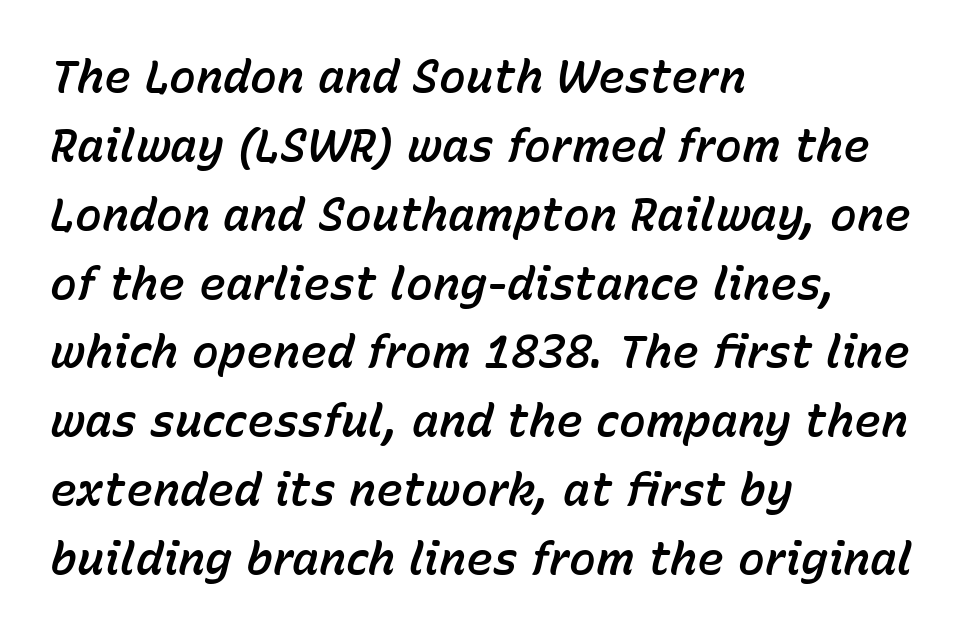
The image shows 45 px text type, italic (leaning right); set left-aligned, normal line spacing (1.53x), normal letter spacing, not underlined; low stroke contrast and a medium x-height.
